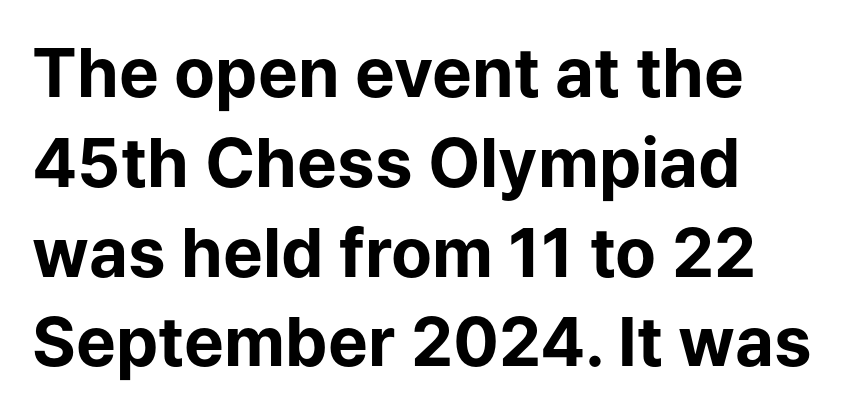
Grotesque or geometric, the face here clearly has no serifs. Nothing unusual about the tracking: characters are spaced as the font intends. A bare baseline throughout the passage. If you drew a ruler down the left edge, every line would touch it. When letters stand straight like this, we call the style roman or upright.
